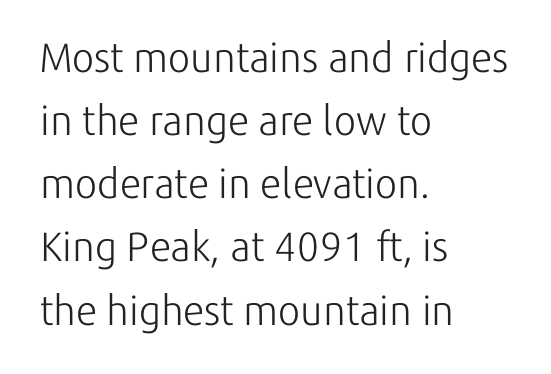
{"serif": "no", "italic": "no", "bold": "no", "weight": "light", "width": "normal", "stroke_contrast": "low", "x_height": "medium", "monospaced": "no", "underline": "no", "align": "left", "line_spacing": "normal", "line_spacing_ratio": 1.54, "letter_spacing": "normal", "letter_spacing_em": 0.0, "glyph_px": 41}
